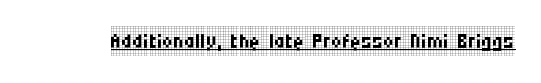
Is this a fixed-width face? No — the glyphs have proportional, varying widths. A typographer would call this underscored text. The strokes are not fattened; the text isn't bold. Ordinary non-slanted type is in use. Small tapered or slab feet sit at the stroke ends, so this counts as serif.
